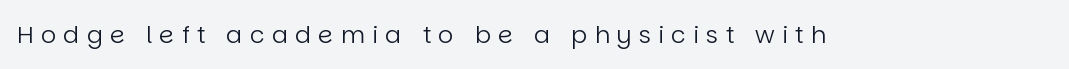
The image shows 24 px text type, upright; set unusually wide letter spacing (+0.3 em), not underlined.
